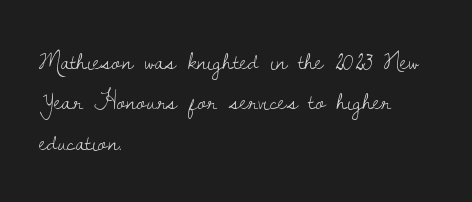
Q: Is the text bold? A: No.
Q: Is the text italic (slanted)? A: Yes.
Q: Is the text underlined? A: No.
Q: How is the paragraph aligned? A: Left-aligned.
Q: Is the spacing between letters normal or unusually wide? A: Normal.
Q: Is the spacing between lines tight, normal or loose? A: Normal.
